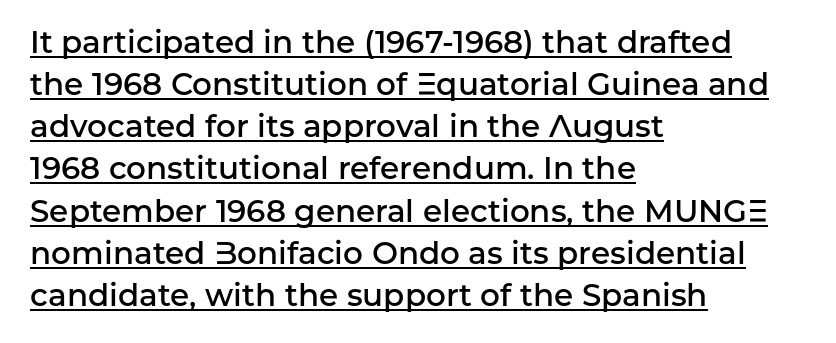
{"serif": "no", "italic": "no", "bold": "semi", "weight": "semibold", "width": "normal", "stroke_contrast": "low", "x_height": "medium", "monospaced": "no", "underline": "yes", "align": "left", "line_spacing": "normal", "line_spacing_ratio": 1.36, "letter_spacing": "normal", "letter_spacing_em": 0.0, "glyph_px": 31}
